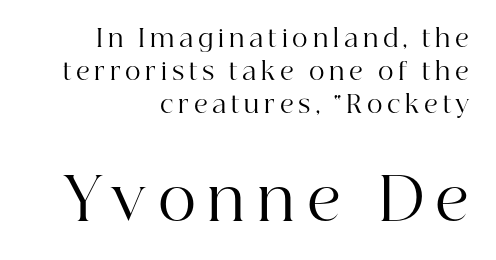
{"serif": "yes", "italic": "no", "bold": "no", "weight": "regular", "width": "normal", "stroke_contrast": "high", "x_height": "medium", "monospaced": "no", "underline": "no", "align": "right", "line_spacing": "normal", "line_spacing_ratio": 1.37, "letter_spacing": "wide", "letter_spacing_em": 0.2, "larger_block": "second", "size_ratio": 2.46, "glyph_px": 59}
